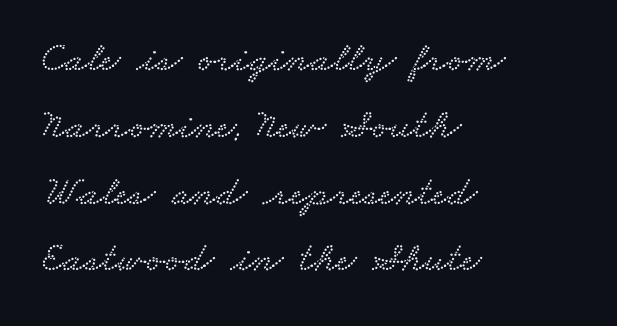
The image shows 42 px wide serif type; set left-aligned, normal line spacing (1.59x), normal letter spacing, not underlined; low stroke contrast and a small x-height.
